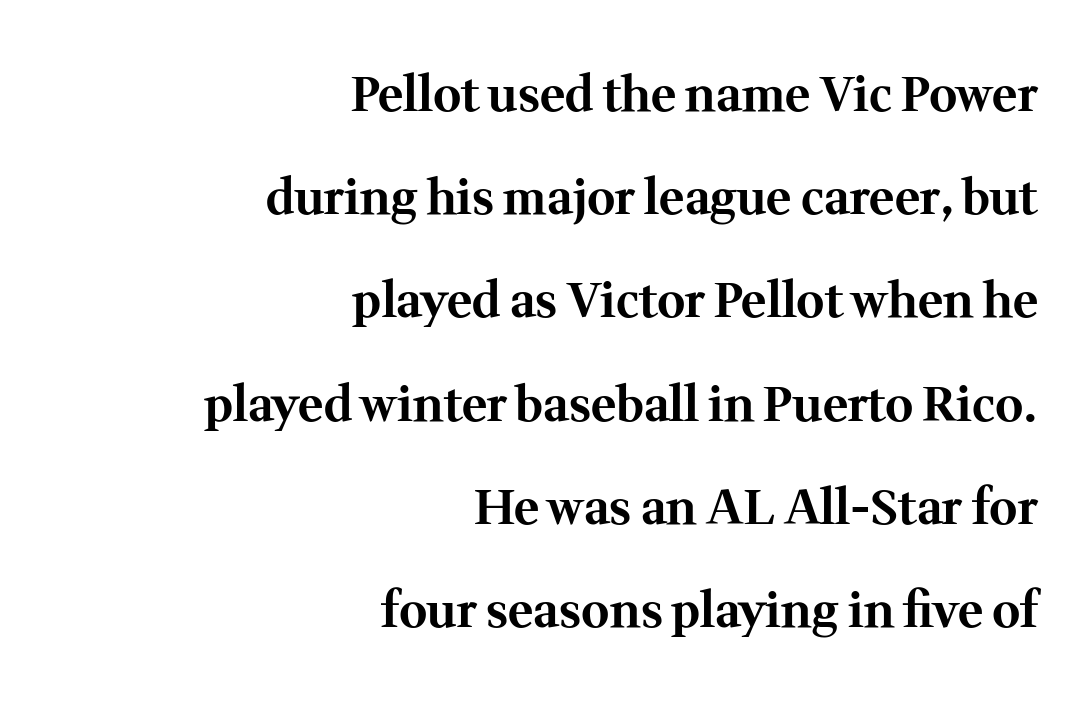
The image shows 48 px bold serif type, upright; set right-aligned, loose line spacing (2.15x), normal letter spacing, not underlined; medium stroke contrast and a medium x-height.
